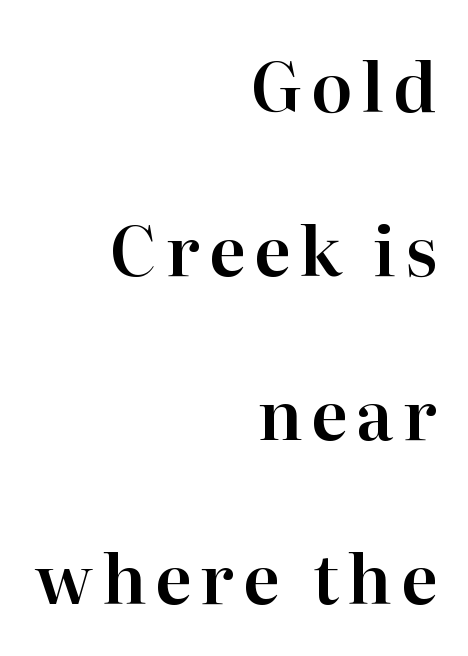
The image shows 68 px serif type, upright; set right-aligned, loose line spacing (2.41x), not underlined; high stroke contrast and a medium x-height.
